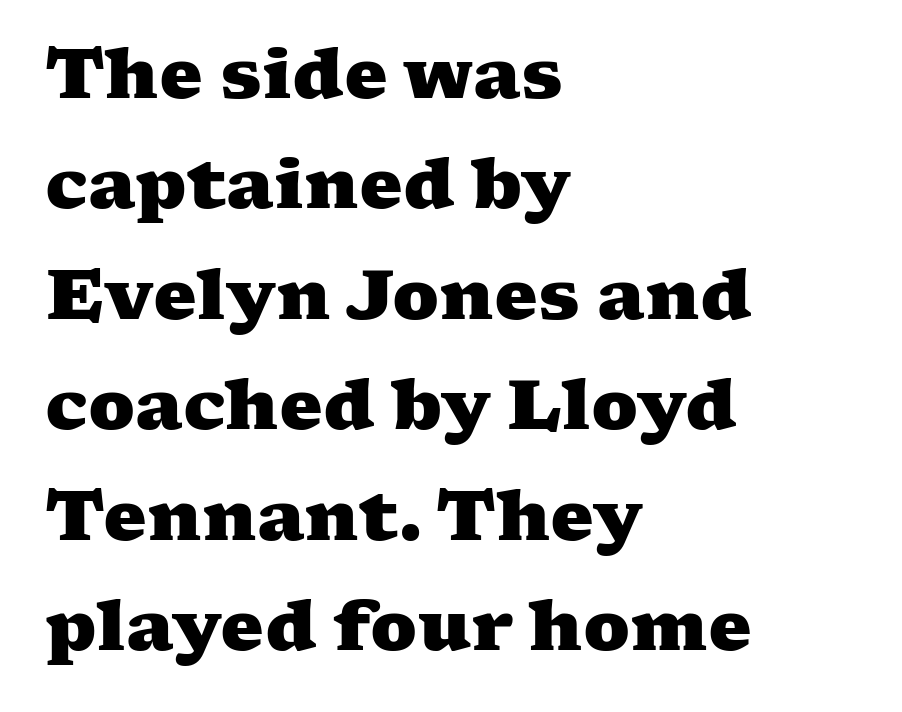
The type is set solid horizontally, with unmodified tracking. Leftover space on each line is placed entirely after the last word. Every letter is thick-stroked: bold, no question. The space beneath each line is pristine and unruled. Note: serifs present on the glyphs.
